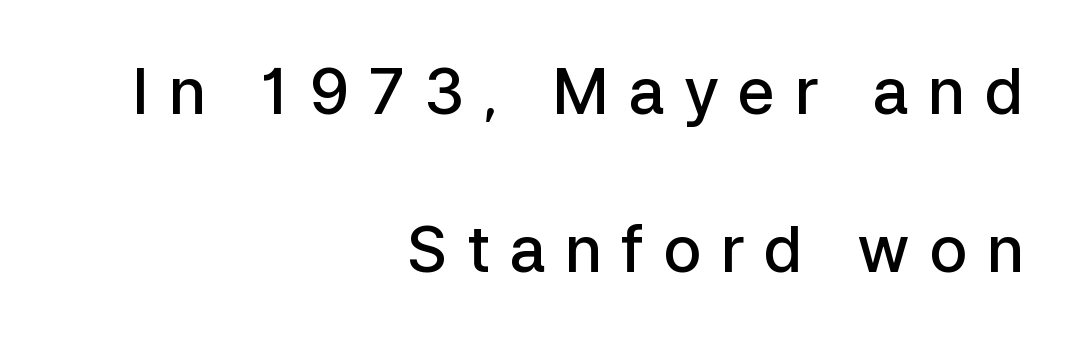
Stems and bowls a touch heavier than normal — semibold. This sample uses an upright cut, with every glyph sitting square on the baseline. Glyph-to-glyph distance is far greater than everyday printed text. The rendering shows plain stroke endings on the letterforms — a sans-serif design. A great deal of white space separates one row of letters from the next. Honestly, there is no underline to notice here at all.
